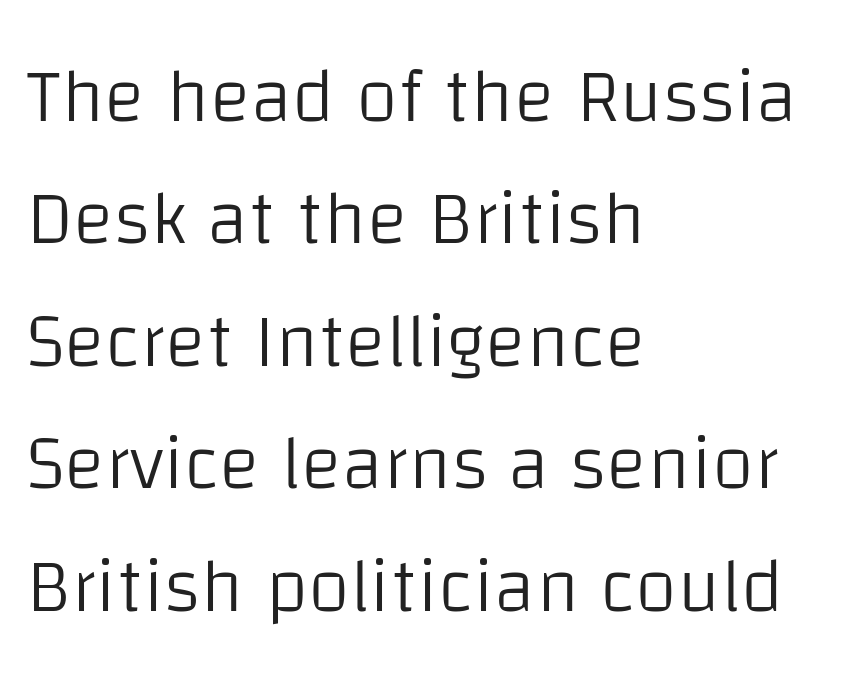
Q: Is the text bold? A: No.
Q: Is the text italic (slanted)? A: No, it is upright.
Q: Is the typeface a serif or a sans-serif typeface? A: Sans-serif.
Q: Is the text underlined? A: No.
Q: How is the paragraph aligned? A: Left-aligned.
Q: Is the spacing between letters normal or unusually wide? A: Normal.
Q: Is the spacing between lines tight, normal or loose? A: Normal.
Q: Width (condensed, normal, or wide)? A: Normal.
Q: Stroke contrast? A: Low.
Q: x-height? A: Large.
Q: Monospaced? A: No.
